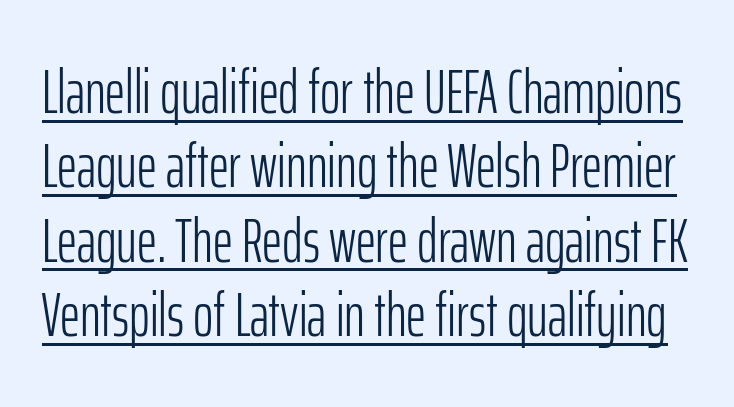
Q: Is the text bold? A: No.
Q: Is the text italic (slanted)? A: No, it is upright.
Q: Is the typeface a serif or a sans-serif typeface? A: Sans-serif.
Q: Is the text underlined? A: Yes.
Q: Is the spacing between letters normal or unusually wide? A: Normal.
Q: Width (condensed, normal, or wide)? A: Condensed.
Q: Stroke contrast? A: Low.
Q: x-height? A: Medium.
Q: Monospaced? A: No.
